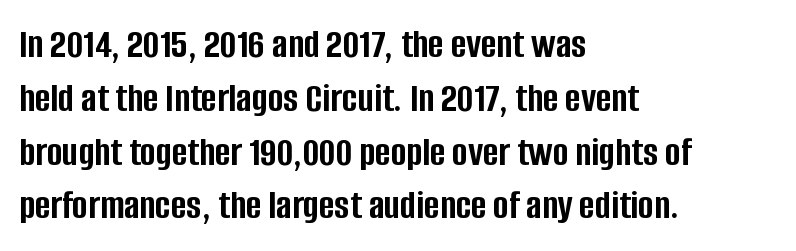
Typographic density is high because the face is bold. In terms of posture, this sample is upright. The type family on display is of the sans-serif kind. Leftover space on each line is placed entirely after the last word. Horizontal bands of white between lines are of average thickness.
